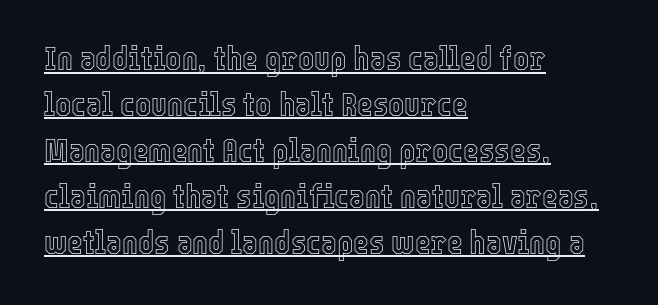
This block has exactly the height ordinary leading produces. A roman cut, with each character standing at attention. Glyph-to-glyph distance matches everyday printed text. The typesetter chose a ragged-right arrangement here. Here the designer chose a conventional face with non-uniform glyph widths. Glance below the letters and you will spot a drawn line.
